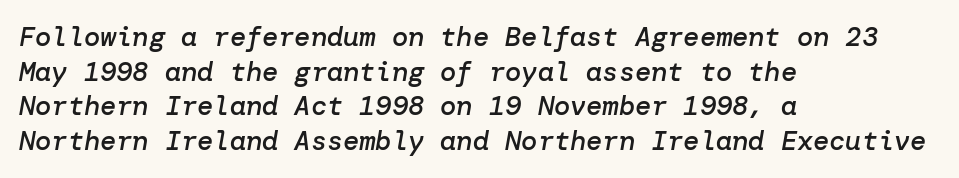
Q: Is the text bold? A: Semi-bold.
Q: Is the text italic (slanted)? A: Yes, it leans right by about 10 degrees.
Q: Is the text underlined? A: No.
Q: How is the paragraph aligned? A: Left-aligned.
Q: Is the spacing between letters normal or unusually wide? A: Normal.
Q: Is the spacing between lines tight, normal or loose? A: Normal.
